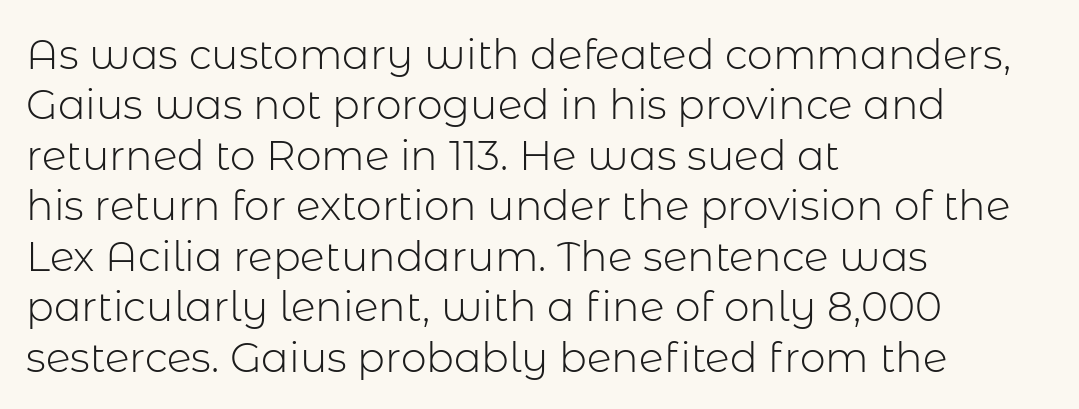
Q: Is the text bold? A: No.
Q: Is the text italic (slanted)? A: No, it is upright.
Q: Is the typeface a serif or a sans-serif typeface? A: Sans-serif.
Q: Is the text underlined? A: No.
Q: How is the paragraph aligned? A: Left-aligned.
Q: Is the spacing between letters normal or unusually wide? A: Normal.
Q: Width (condensed, normal, or wide)? A: Normal.
Q: Stroke contrast? A: Low.
Q: x-height? A: Medium.
Q: Monospaced? A: No.
